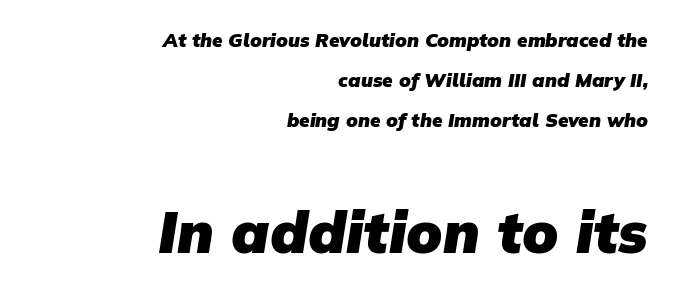
Do the characters align in a grid? No, the font is proportional. Tracking value appears to be zero — textbook default spacing. Font category for this specimen: sans-serif. Baseline-to-baseline distance is far greater than the letter height. Compared with a flush-left layout, this one pins lines to the opposite, right side. The sample has been set heavy, in full bold.
